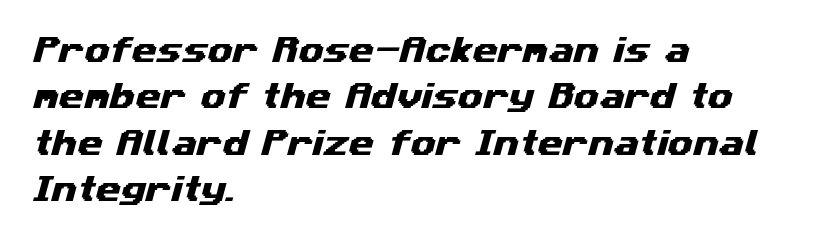
{"serif": "no", "width": "wide", "stroke_contrast": "medium", "x_height": "medium", "monospaced": "no", "underline": "no", "align": "left", "line_spacing": "normal", "line_spacing_ratio": 1.6, "letter_spacing": "normal", "letter_spacing_em": 0.0, "glyph_px": 29}
